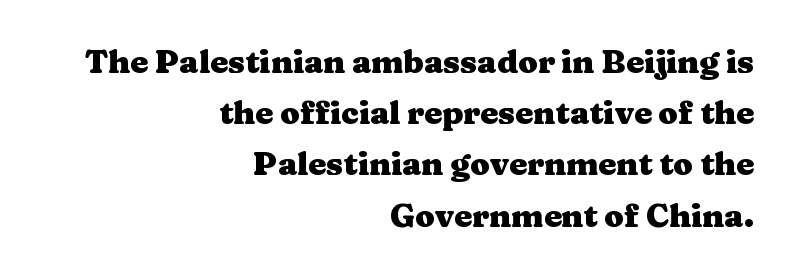
{"serif": "yes", "italic": "no", "bold": "yes", "weight": "heavy", "width": "wide", "stroke_contrast": "medium", "x_height": "medium", "monospaced": "no", "underline": "no", "align": "right", "line_spacing": "normal", "line_spacing_ratio": 1.6, "letter_spacing": "normal", "letter_spacing_em": 0.0, "glyph_px": 32}
